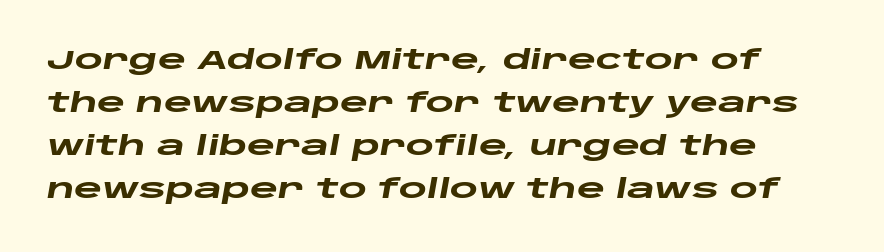
Q: Is the text bold? A: Yes.
Q: Is the text italic (slanted)? A: Yes, it leans right by about 10 degrees.
Q: Is the text underlined? A: No.
Q: How is the paragraph aligned? A: Left-aligned.
Q: Is the spacing between letters normal or unusually wide? A: Normal.
Q: Is the spacing between lines tight, normal or loose? A: Normal.
